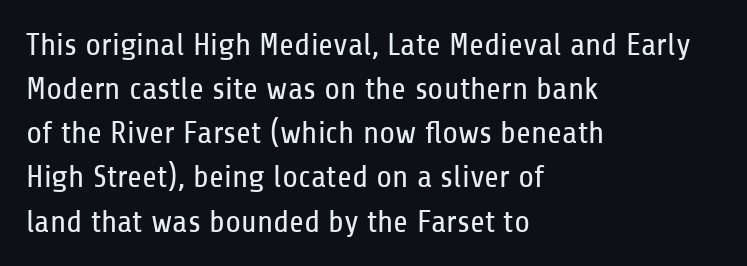
{"serif": "no", "italic": "no", "bold": "no", "weight": "regular", "width": "condensed", "stroke_contrast": "low", "x_height": "medium", "monospaced": "no", "underline": "no", "align": "left", "line_spacing": "normal", "line_spacing_ratio": 1.38, "letter_spacing": "normal", "letter_spacing_em": 0.0, "glyph_px": 32}
